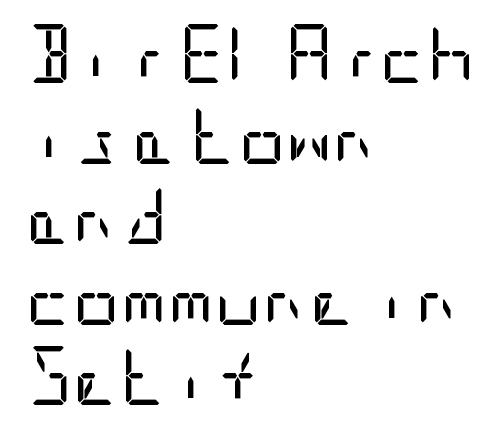
The image shows 58 px regular-weight, condensed sans-serif type, upright; set left-aligned, normal line spacing (1.39x), normal letter spacing, not underlined; low stroke contrast and a large x-height.
